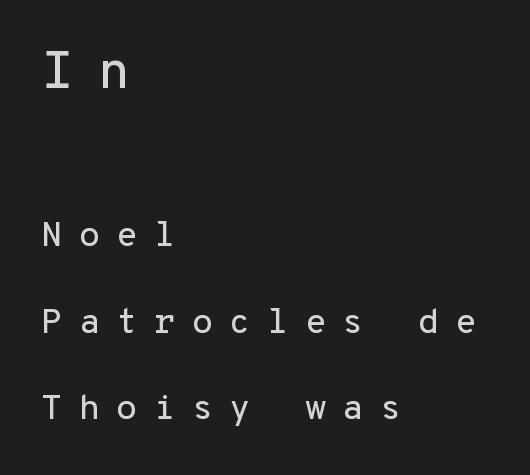
{"serif": "no", "italic": "no", "width": "normal", "stroke_contrast": "low", "x_height": "medium", "monospaced": "yes", "underline": "no", "align": "left", "line_spacing": "loose", "line_spacing_ratio": 2.48, "letter_spacing": "wide", "letter_spacing_em": 0.46, "larger_block": "first", "size_ratio": 1.51, "glyph_px": 53}
